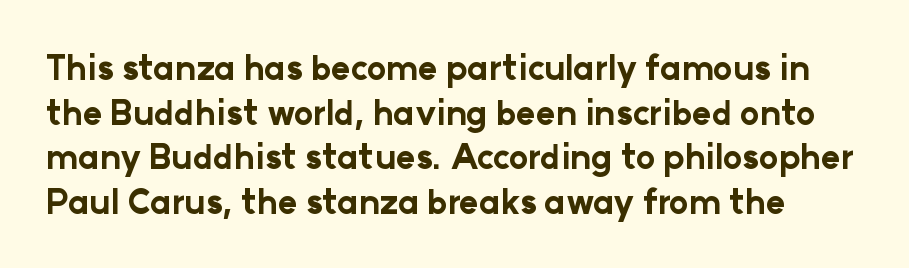
Q: Is the text bold? A: Yes.
Q: Is the text italic (slanted)? A: No, it is upright.
Q: Is the typeface a serif or a sans-serif typeface? A: Sans-serif.
Q: Is the text underlined? A: No.
Q: Is the spacing between letters normal or unusually wide? A: Normal.
Q: Is the spacing between lines tight, normal or loose? A: Normal.
Q: Width (condensed, normal, or wide)? A: Normal.
Q: Stroke contrast? A: Low.
Q: x-height? A: Medium.
Q: Monospaced? A: No.
